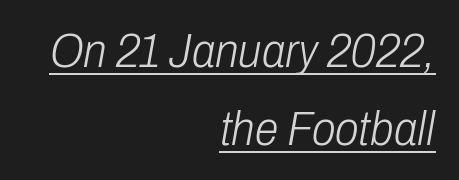
Which margin do the lines hug? The right one — the left edge is uneven. Is this a heavy cut? Hardly; it is regular or lighter. Each new line begins a customary step beneath the previous one. The tracking reads as untouched default to a designer's eye.
